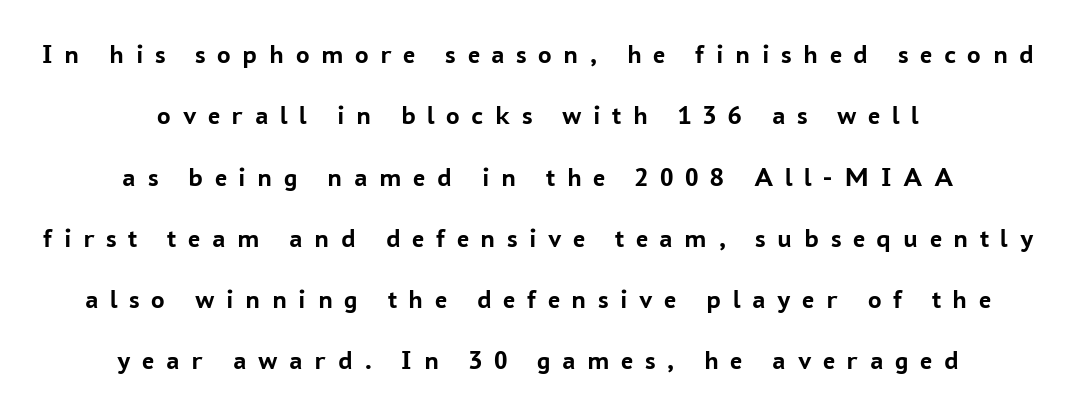
Q: Is the text bold? A: Yes.
Q: Is the text italic (slanted)? A: No, it is upright.
Q: Is the text underlined? A: No.
Q: How is the paragraph aligned? A: Centered.
Q: Is the spacing between letters normal or unusually wide? A: Unusually wide.
Q: Is the spacing between lines tight, normal or loose? A: Loose.
